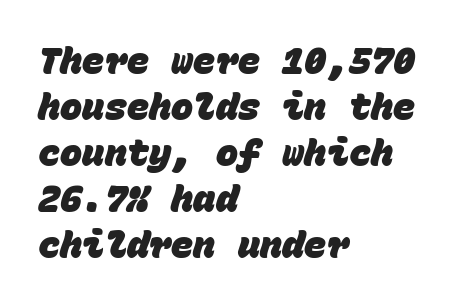
Q: Is the text bold? A: Yes.
Q: Is the typeface a serif or a sans-serif typeface? A: Sans-serif.
Q: Is the text underlined? A: No.
Q: How is the paragraph aligned? A: Left-aligned.
Q: Is the spacing between letters normal or unusually wide? A: Normal.
Q: Width (condensed, normal, or wide)? A: Normal.
Q: Stroke contrast? A: Low.
Q: x-height? A: Large.
Q: Monospaced? A: Yes.
